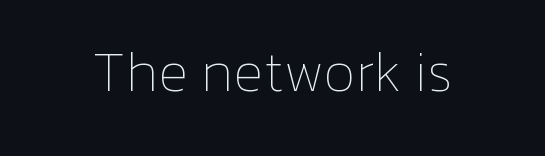
Q: Is the text bold? A: No.
Q: Is the text italic (slanted)? A: No, it is upright.
Q: Is the text underlined? A: No.
Q: Is the spacing between letters normal or unusually wide? A: Normal.
Q: Width (condensed, normal, or wide)? A: Normal.
Q: Stroke contrast? A: Low.
Q: x-height? A: Medium.
Q: Monospaced? A: No.
